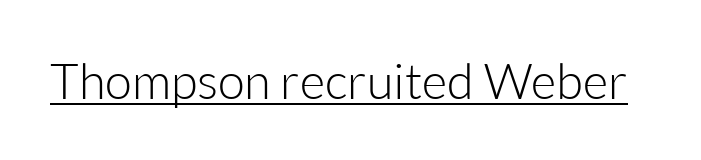
The image shows 49 px light sans-serif type, upright; set normal letter spacing, underlined; low stroke contrast and a medium x-height.
